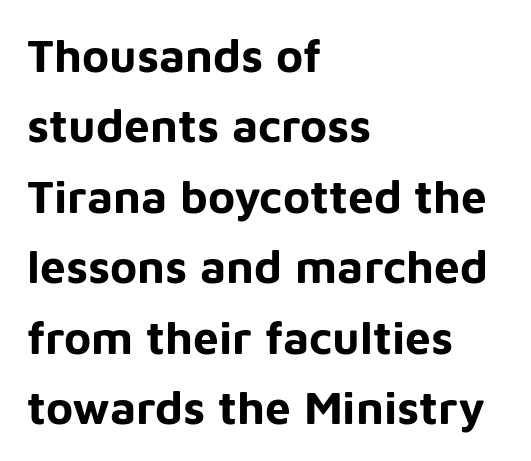
Q: Is the text bold? A: Yes.
Q: Is the text italic (slanted)? A: No, it is upright.
Q: Is the typeface a serif or a sans-serif typeface? A: Sans-serif.
Q: Is the text underlined? A: No.
Q: How is the paragraph aligned? A: Left-aligned.
Q: Is the spacing between letters normal or unusually wide? A: Normal.
Q: Is the spacing between lines tight, normal or loose? A: Normal.
Q: Width (condensed, normal, or wide)? A: Normal.
Q: Stroke contrast? A: Low.
Q: x-height? A: Medium.
Q: Monospaced? A: No.
